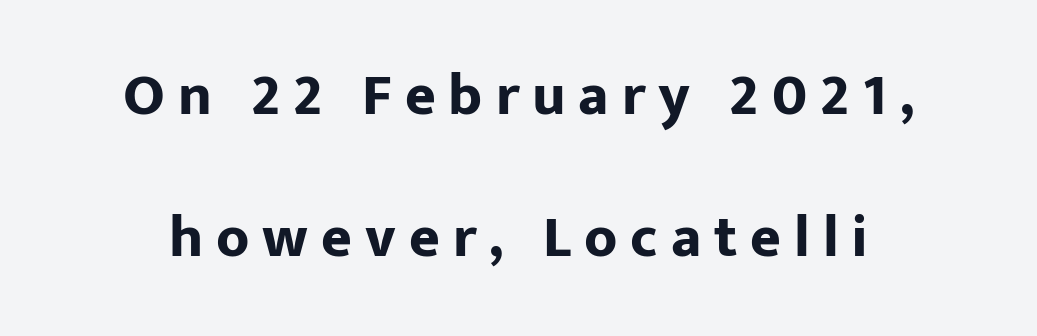
{"serif": "no", "italic": "no", "bold": "yes", "weight": "bold", "width": "normal", "stroke_contrast": "low", "x_height": "medium", "monospaced": "no", "underline": "no", "align": "center", "line_spacing": "loose", "line_spacing_ratio": 2.41, "letter_spacing": "wide", "letter_spacing_em": 0.22, "glyph_px": 59}
